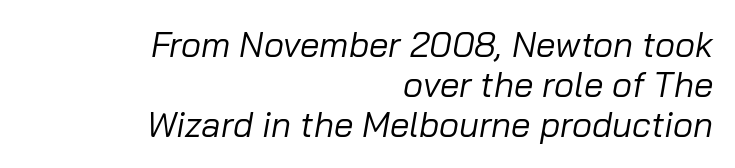
The image shows 35 px regular-weight type, italic (leaning right); set right-aligned, tight line spacing (1.14x), normal letter spacing, not underlined; low stroke contrast and a medium x-height.
